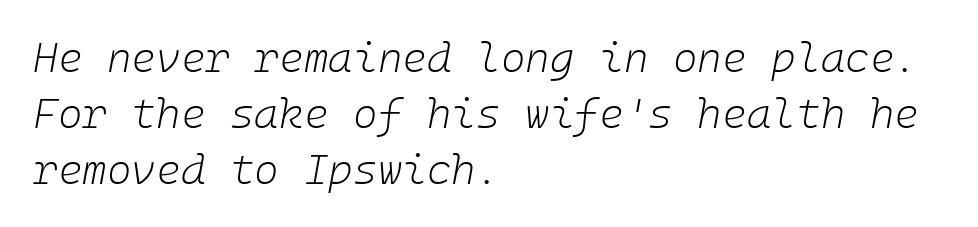
The weight tops out at a normal text grade. The lines in this sample share a left origin and differ only in where they stop. The specimen omits any rule beneath the text block's lines. The rendering applies a slant to the glyphs. Rows of type keep a routine distance in the vertical direction. Does extra space separate the letters? No, they use regular spacing.
